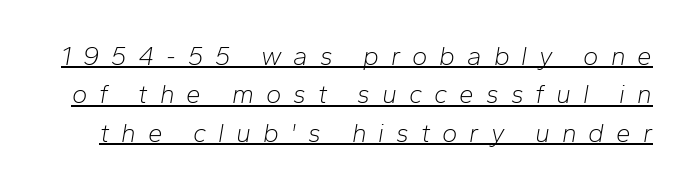
The image shows 26 px text type, italic (leaning right); set normal line spacing (1.48x), unusually wide letter spacing (+0.46 em), underlined.
